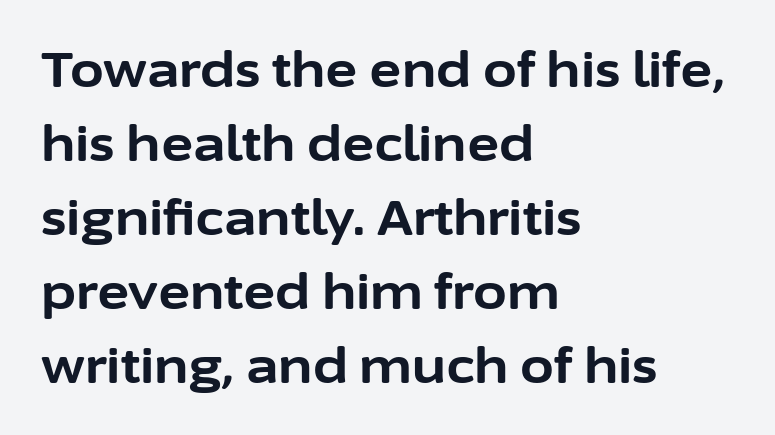
Q: Is the text bold? A: Yes.
Q: Is the text italic (slanted)? A: No, it is upright.
Q: Is the typeface a serif or a sans-serif typeface? A: Sans-serif.
Q: Is the text underlined? A: No.
Q: How is the paragraph aligned? A: Left-aligned.
Q: Is the spacing between letters normal or unusually wide? A: Normal.
Q: Is the spacing between lines tight, normal or loose? A: Normal.
Q: Width (condensed, normal, or wide)? A: Normal.
Q: Stroke contrast? A: Low.
Q: x-height? A: Medium.
Q: Monospaced? A: No.
